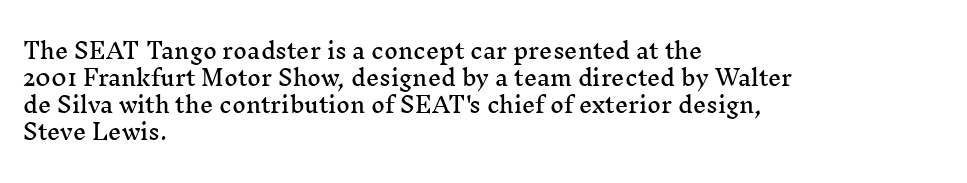
The image shows 21 px text type, upright; set left-aligned, normal line spacing (1.29x), normal letter spacing, not underlined.
